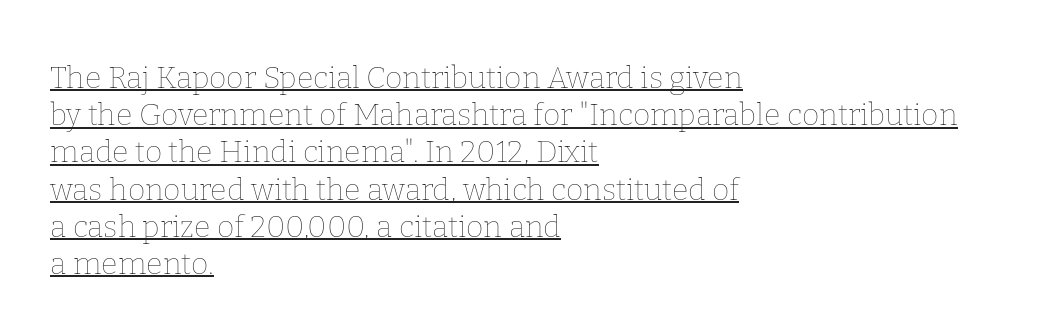
{"italic": "no", "bold": "no", "weight": "thin", "width": "normal", "stroke_contrast": "low", "x_height": "medium", "monospaced": "no", "underline": "yes", "align": "left", "line_spacing_ratio": 1.24, "letter_spacing": "normal", "letter_spacing_em": 0.0, "glyph_px": 30}
